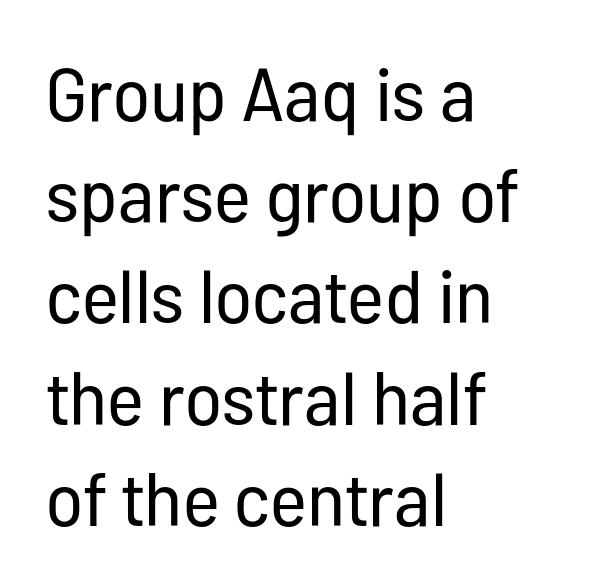
Does the copy run flush right? No — it runs flush left. Caption: face not bold, strokes unweighted. The leading is moderate, giving the passage an even texture. The lettering holds an erect, upright posture throughout.
